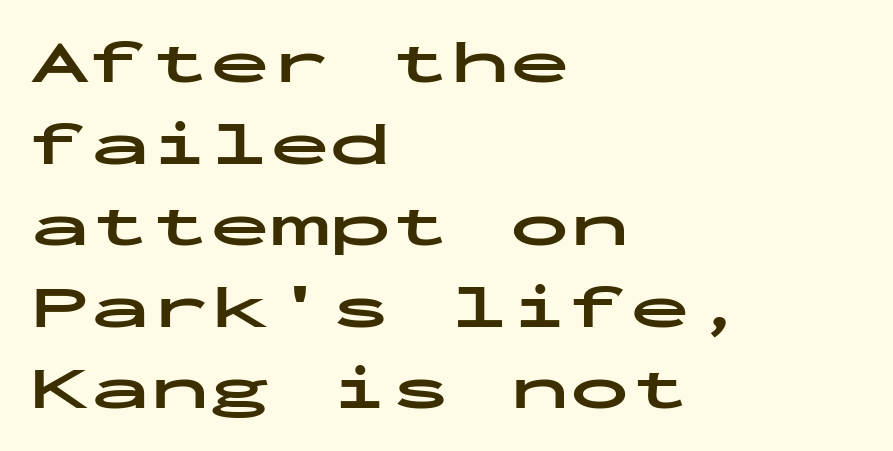
The image shows 60 px bold, wide sans-serif type, upright, monospaced; set left-aligned, normal line spacing (1.36x), normal letter spacing, not underlined; low stroke contrast and a medium x-height.
